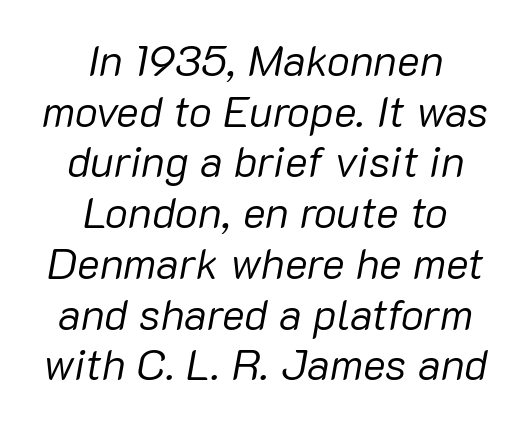
Q: Is the text bold? A: No.
Q: Is the text italic (slanted)? A: Yes, it leans right by about 10 degrees.
Q: Is the text underlined? A: No.
Q: How is the paragraph aligned? A: Centered.
Q: Is the spacing between letters normal or unusually wide? A: Normal.
Q: Width (condensed, normal, or wide)? A: Normal.
Q: Stroke contrast? A: Low.
Q: x-height? A: Medium.
Q: Monospaced? A: No.
